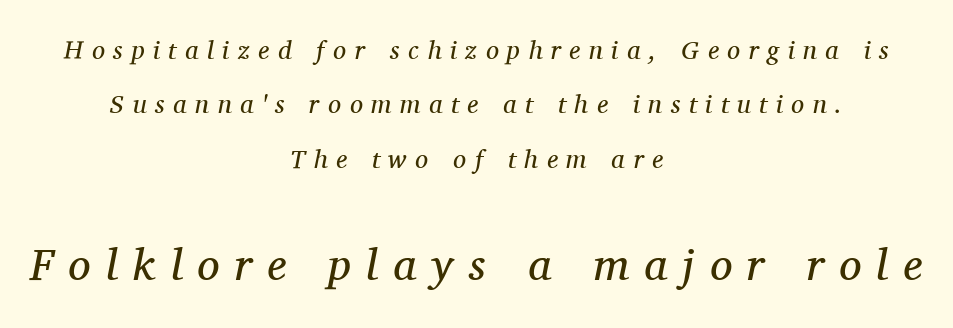
{"serif": "yes", "italic": "yes", "lean": "right", "slant_degrees": 11, "bold": "no", "weight": "regular", "width": "normal", "stroke_contrast": "medium", "x_height": "medium", "monospaced": "no", "underline": "no", "align": "center", "line_spacing": "loose", "line_spacing_ratio": 2.09, "letter_spacing": "wide", "letter_spacing_em": 0.33, "larger_block": "second", "size_ratio": 1.73, "glyph_px": 45}
